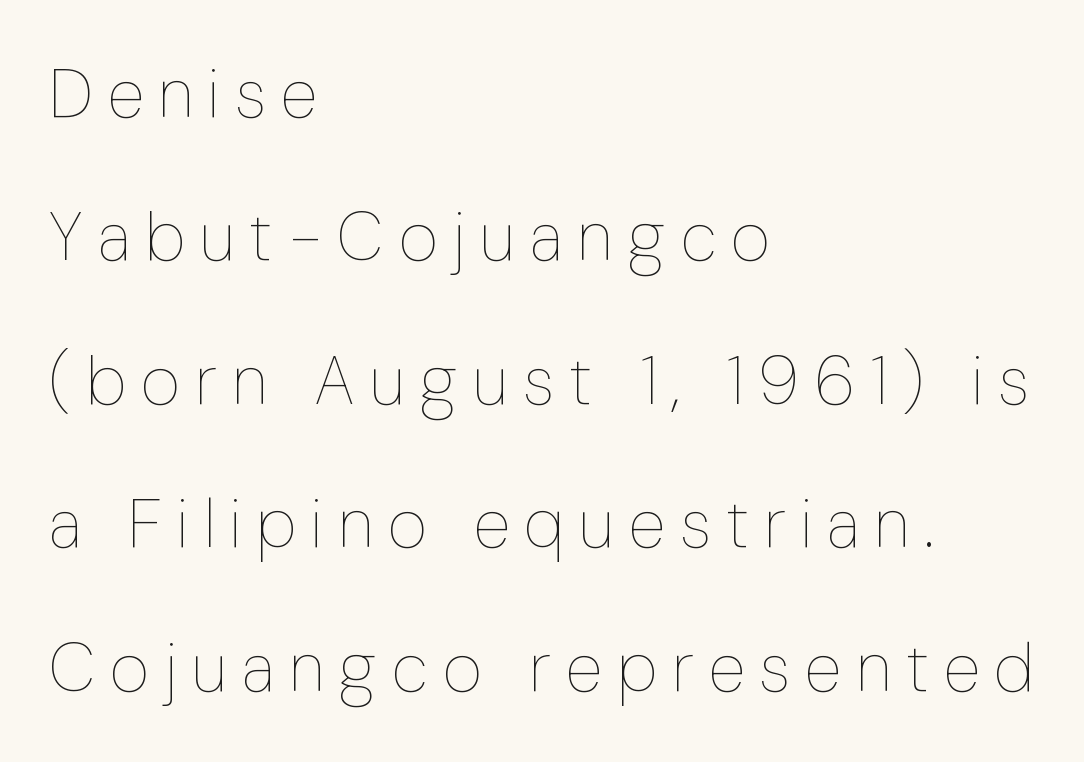
{"italic": "no", "bold": "no", "weight": "thin", "width": "condensed", "stroke_contrast": "low", "x_height": "medium", "monospaced": "no", "underline": "no", "align": "left", "line_spacing": "loose", "line_spacing_ratio": 2.11, "letter_spacing": "wide", "letter_spacing_em": 0.22, "glyph_px": 68}
